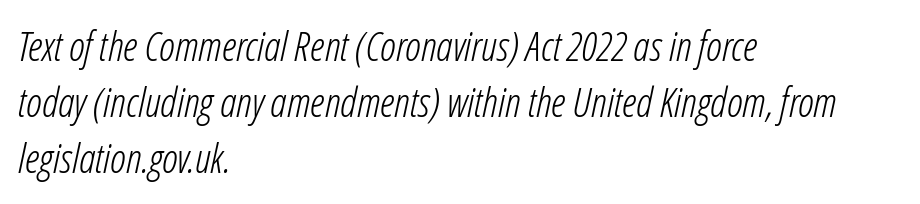
Inter-character spacing is left at the font's built-in metrics. This is oblique type, the kind used for emphasis or titles. Rule under the text: the space is simply empty. This sample is left-justified, so line endings fall wherever the words run out. Think of a printed novel: that variable character pitch is what you see here.
